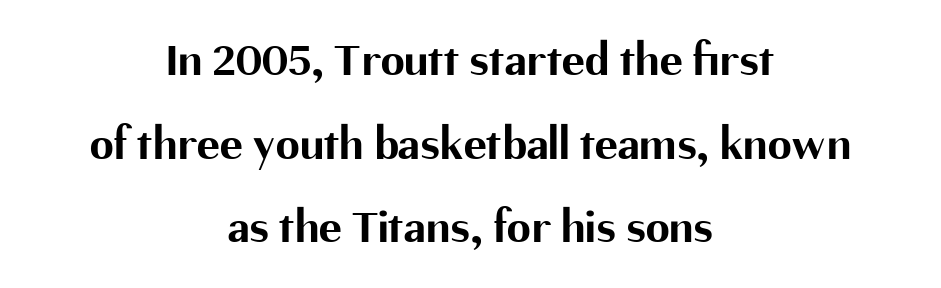
Q: Is the text bold? A: Yes.
Q: Is the text italic (slanted)? A: No, it is upright.
Q: Is the typeface a serif or a sans-serif typeface? A: Sans-serif.
Q: Is the text underlined? A: No.
Q: How is the paragraph aligned? A: Centered.
Q: Is the spacing between letters normal or unusually wide? A: Normal.
Q: Width (condensed, normal, or wide)? A: Normal.
Q: Stroke contrast? A: Medium.
Q: x-height? A: Medium.
Q: Monospaced? A: No.
